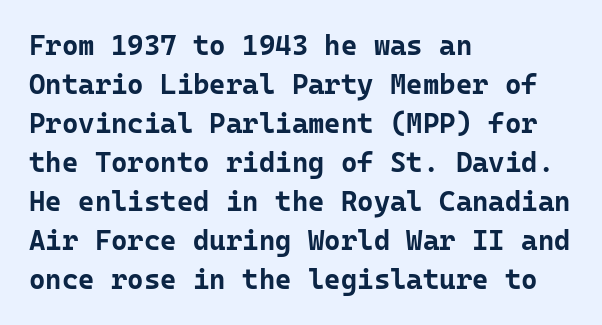
Q: Is the text bold? A: Yes.
Q: Is the text italic (slanted)? A: No, it is upright.
Q: Is the typeface a serif or a sans-serif typeface? A: Sans-serif.
Q: Is the text underlined? A: No.
Q: How is the paragraph aligned? A: Left-aligned.
Q: Is the spacing between letters normal or unusually wide? A: Normal.
Q: Is the spacing between lines tight, normal or loose? A: Normal.
Q: Width (condensed, normal, or wide)? A: Normal.
Q: Stroke contrast? A: Low.
Q: x-height? A: Medium.
Q: Monospaced? A: Yes.
